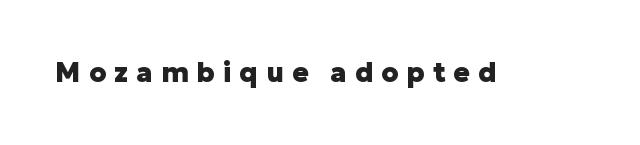
These lines have a slow, spaced-out rhythm from letter to letter. The font's upright variant was chosen for this text. Is the type bold? Yes — the strokes are clearly thick and heavy. Underline: absent.
